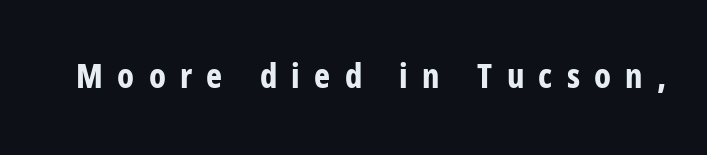
The font is running at its bold setting. Looks like regular typesetting: each glyph gets only the width it needs. This sample uses an upright cut, with every glyph sitting square on the baseline. You could only call the tracking loose — the letters float apart.
